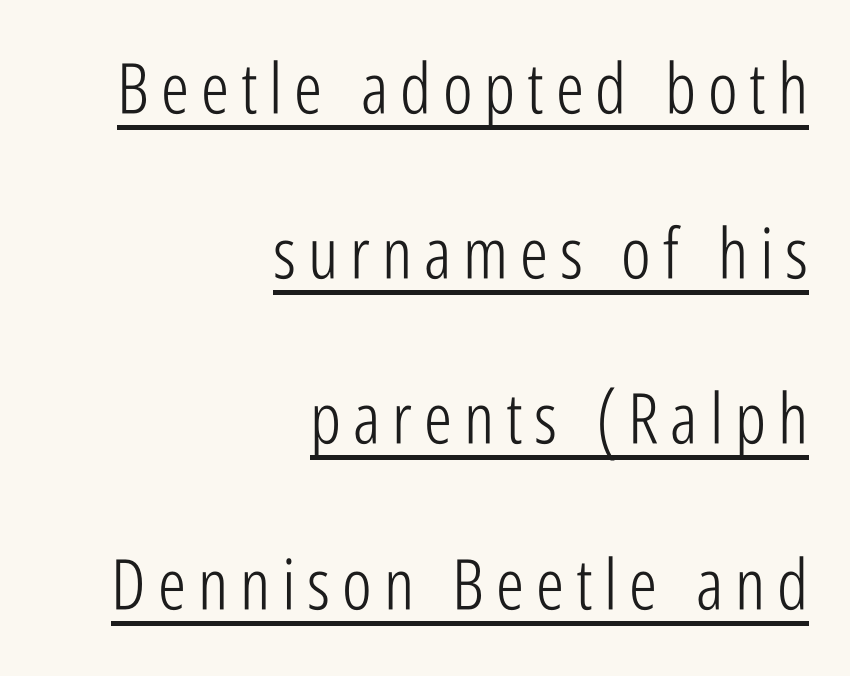
{"serif": "no", "italic": "no", "bold": "no", "weight": "light", "width": "condensed", "stroke_contrast": "low", "x_height": "medium", "monospaced": "no", "underline": "yes", "align": "right", "line_spacing": "loose", "line_spacing_ratio": 2.36, "glyph_px": 70}
